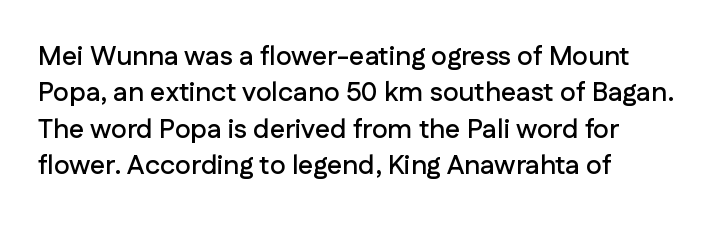
The image shows 27 px text type, upright; set left-aligned, normal line spacing (1.35x), normal letter spacing, not underlined.
